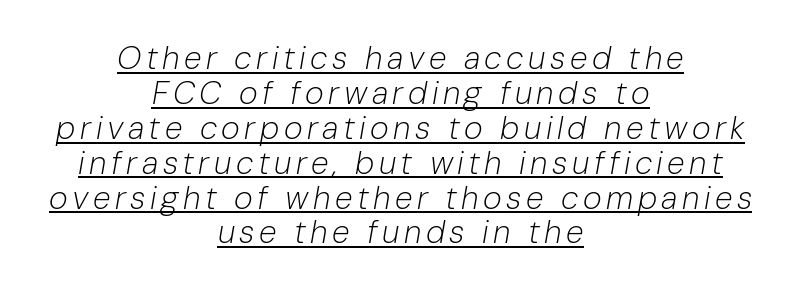
The letters advance in unequal steps, a hallmark of proportional type. You can tell it's italic because the verticals aren't actually vertical. Reading down the block, each line starts at a different indent, mirrored at its end. How would I describe the line gaps? Narrow and economical. Check the space under the baseline: a stroke is drawn there. Compared with a typical body face, this is equally light or lighter still.
